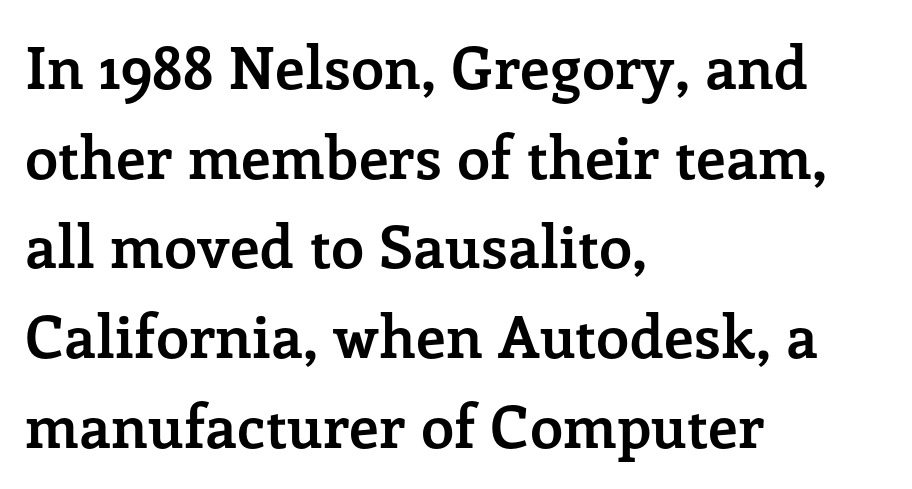
Does the leading feel generous? No, just average. Only glyphs here, with clear space below each row. Each word holds together tightly as a unit, with standard inter-letter gaps. Horizontal alignment here is leftward, the default for most running prose. Examine the stroke ends and you'll spot serifs.
